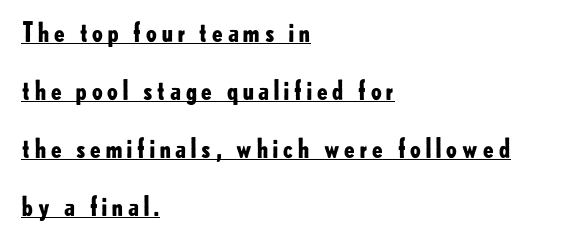
One glance says open: line gaps are wider than usual. Each line of the rendering has a horizontal stroke beneath the glyphs. The typography opts for an upright posture over an oblique one. Which margin do the lines hug? The left one — the right edge is uneven. Caption: bold face, heavy strokes.
